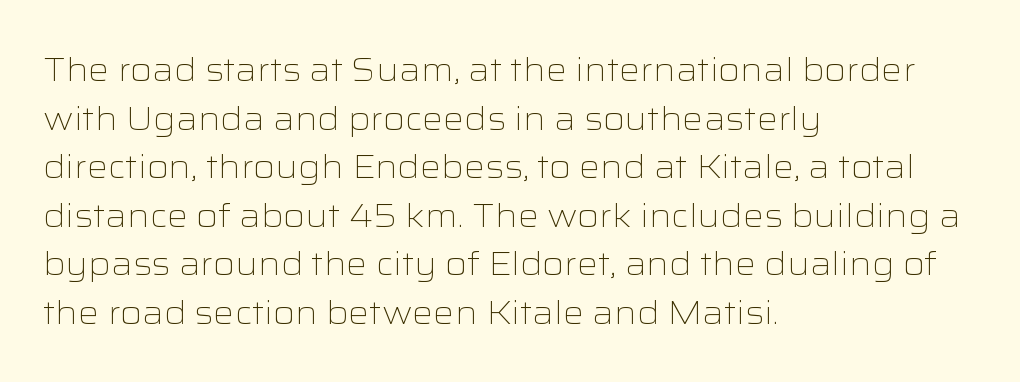
The glyphs in this specimen are sans serif. This rendering features lettering with no underline. In CSS terms this would be text-align: left. In terms of posture, this sample is upright. No extra ink here — the face is not bold.
